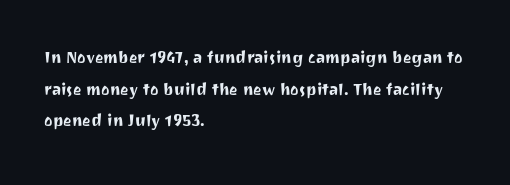
The image shows 20 px text type, upright; set left-aligned, normal line spacing (1.58x), normal letter spacing, not underlined.
